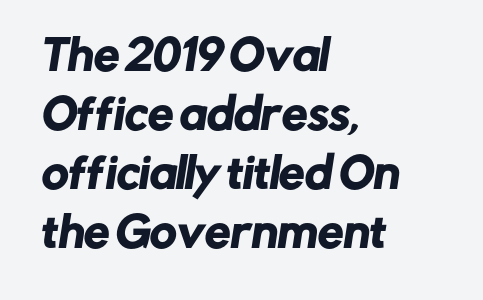
{"serif": "no", "width": "normal", "stroke_contrast": "low", "x_height": "medium", "monospaced": "no", "underline": "no", "align": "left", "line_spacing": "normal", "line_spacing_ratio": 1.44, "letter_spacing": "normal", "letter_spacing_em": 0.0, "glyph_px": 41}
